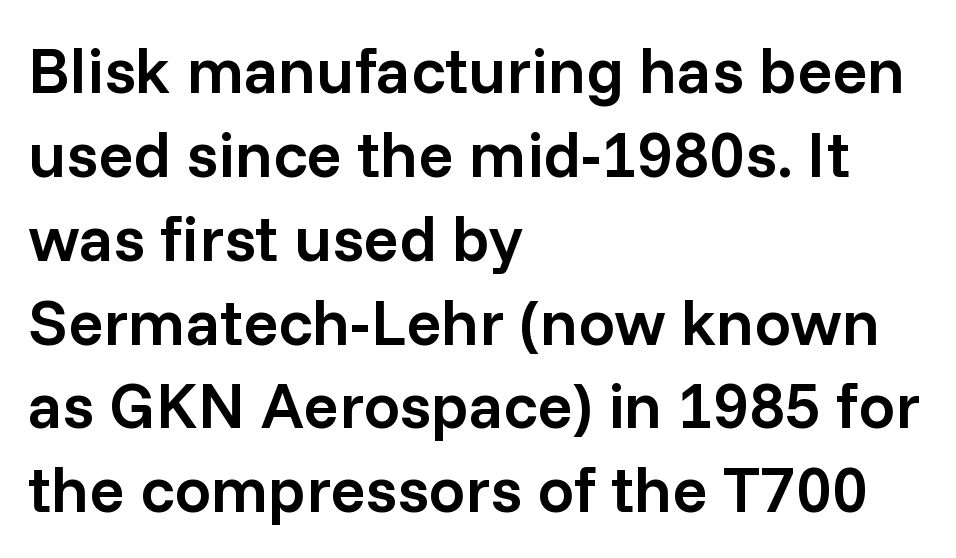
{"serif": "no", "italic": "no", "bold": "semi", "weight": "semibold", "width": "normal", "stroke_contrast": "low", "x_height": "medium", "monospaced": "no", "underline": "no", "align": "left", "line_spacing": "normal", "line_spacing_ratio": 1.29, "letter_spacing": "normal", "letter_spacing_em": 0.0, "glyph_px": 65}
